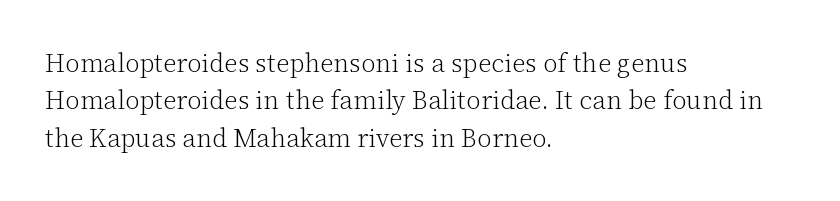
Q: Is the text bold? A: No.
Q: Is the text italic (slanted)? A: No, it is upright.
Q: Is the text underlined? A: No.
Q: How is the paragraph aligned? A: Left-aligned.
Q: Is the spacing between letters normal or unusually wide? A: Normal.
Q: Is the spacing between lines tight, normal or loose? A: Normal.
